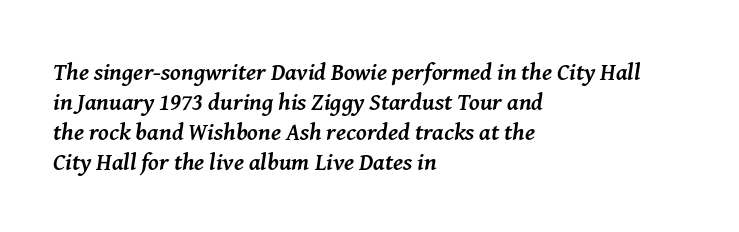
{"italic": "yes", "lean": "right", "slant_degrees": 8, "bold": "yes", "underline": "no", "align": "left", "line_spacing": "normal", "line_spacing_ratio": 1.25, "letter_spacing": "normal", "letter_spacing_em": 0.0, "glyph_px": 24}
